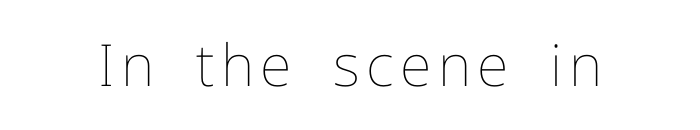
{"italic": "no", "bold": "no", "weight": "thin", "width": "normal", "stroke_contrast": "low", "x_height": "medium", "monospaced": "no", "underline": "no", "glyph_px": 58}
